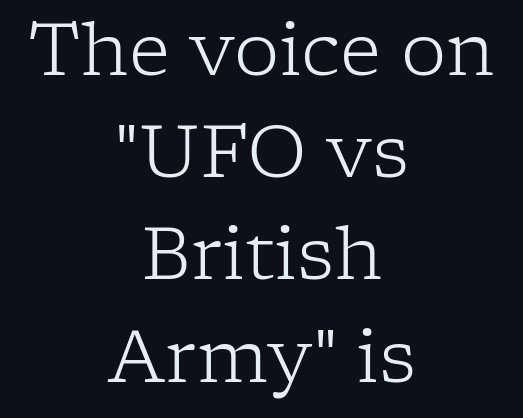
The image shows 72 px light serif type, upright; set centered, normal line spacing (1.42x), normal letter spacing, not underlined; low stroke contrast and a medium x-height.
